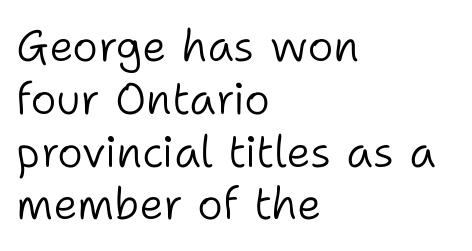
Q: Is the text bold? A: No.
Q: Is the text italic (slanted)? A: No, it is upright.
Q: Is the typeface a serif or a sans-serif typeface? A: Sans-serif.
Q: Is the text underlined? A: No.
Q: How is the paragraph aligned? A: Left-aligned.
Q: Is the spacing between letters normal or unusually wide? A: Normal.
Q: Width (condensed, normal, or wide)? A: Normal.
Q: Stroke contrast? A: Low.
Q: x-height? A: Medium.
Q: Monospaced? A: No.
